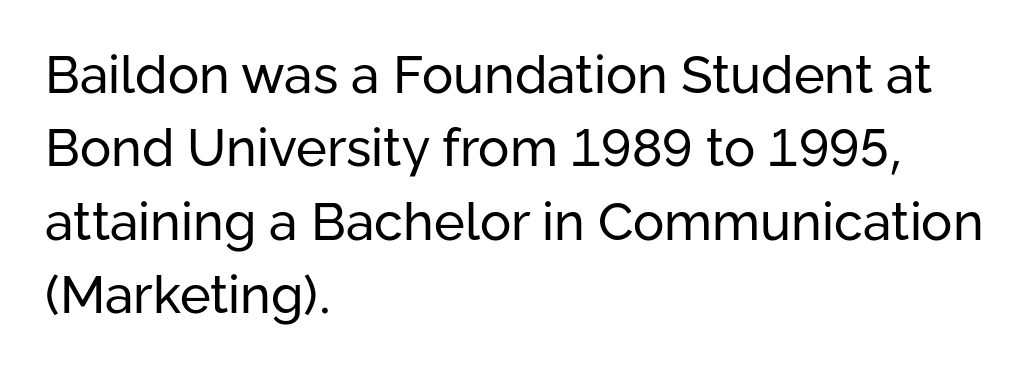
The image shows 52 px regular-weight sans-serif type, upright; set left-aligned, normal line spacing (1.41x), normal letter spacing, not underlined; low stroke contrast and a medium x-height.
